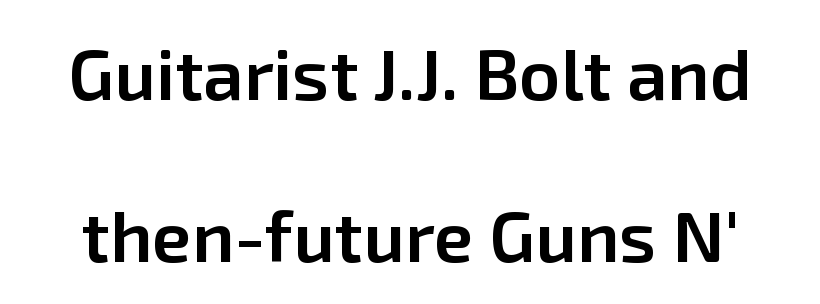
{"serif": "no", "italic": "no", "bold": "semi", "weight": "semibold", "width": "normal", "stroke_contrast": "low", "x_height": "medium", "monospaced": "no", "underline": "no", "line_spacing": "loose", "line_spacing_ratio": 2.25, "letter_spacing": "normal", "letter_spacing_em": 0.0, "glyph_px": 72}
